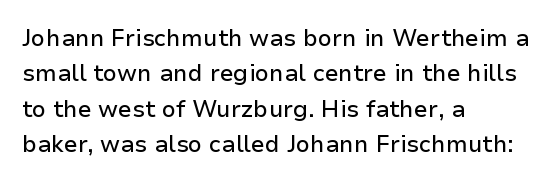
Nope, not italic — everything's standing straight. Words appear dense and cohesive because spacing is normal. The baseline area is clear. These lines sit exactly where default settings would place them. The compositor pushed each line to the left boundary.
